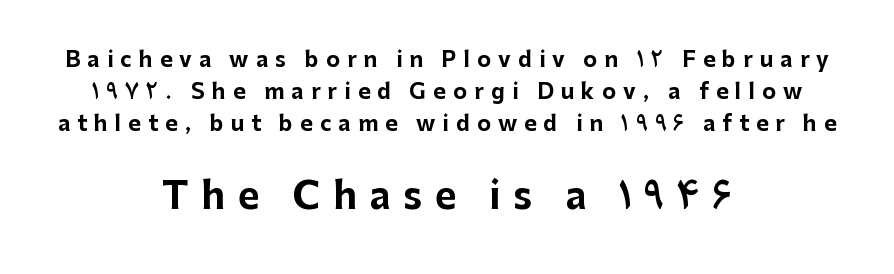
The image shows 37 px bold sans-serif type, upright; set centered, normal line spacing (1.52x), unusually wide letter spacing (+0.34 em), not underlined; the second (bottom) block is 1.76x larger; low stroke contrast and a medium x-height.
